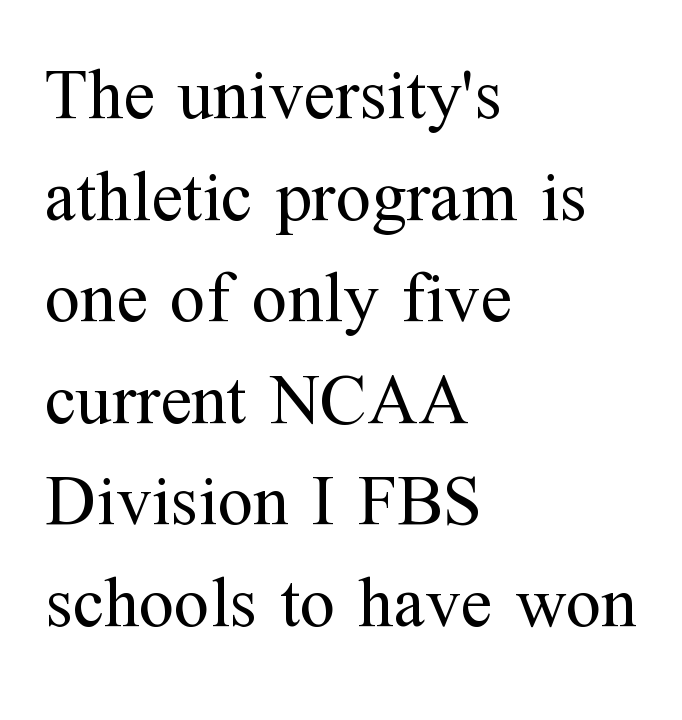
{"serif": "yes", "italic": "no", "bold": "no", "weight": "regular", "width": "normal", "stroke_contrast": "medium", "x_height": "medium", "monospaced": "no", "underline": "no", "align": "left", "line_spacing": "normal", "line_spacing_ratio": 1.41, "letter_spacing": "normal", "letter_spacing_em": 0.0, "glyph_px": 72}
